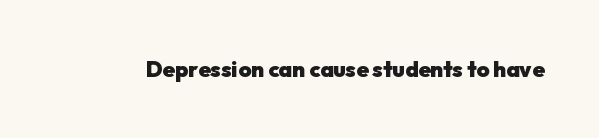
The image shows 22 px bold type, upright; set normal letter spacing, not underlined.
